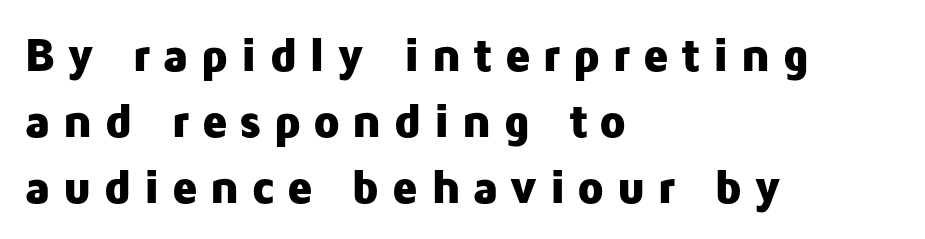
Q: Is the text bold? A: Yes.
Q: Is the text italic (slanted)? A: No, it is upright.
Q: Is the typeface a serif or a sans-serif typeface? A: Sans-serif.
Q: Is the text underlined? A: No.
Q: How is the paragraph aligned? A: Left-aligned.
Q: Is the spacing between letters normal or unusually wide? A: Unusually wide.
Q: Is the spacing between lines tight, normal or loose? A: Normal.
Q: Width (condensed, normal, or wide)? A: Normal.
Q: Stroke contrast? A: Low.
Q: x-height? A: Medium.
Q: Monospaced? A: No.
